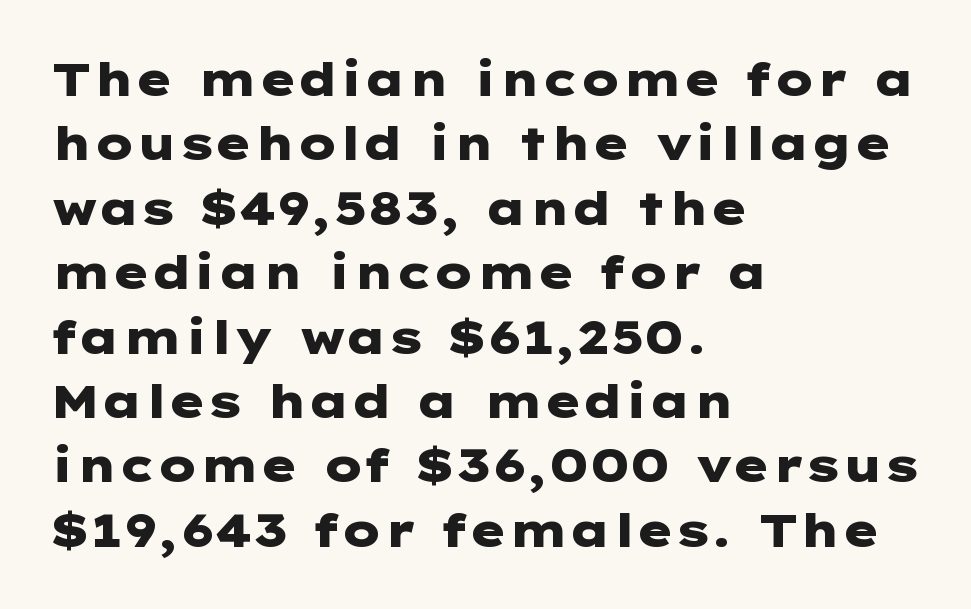
{"serif": "no", "italic": "no", "bold": "yes", "weight": "heavy", "width": "wide", "stroke_contrast": "low", "x_height": "medium", "underline": "no", "align": "left", "line_spacing": "normal", "line_spacing_ratio": 1.4, "letter_spacing": "normal", "letter_spacing_em": 0.0, "glyph_px": 46}
